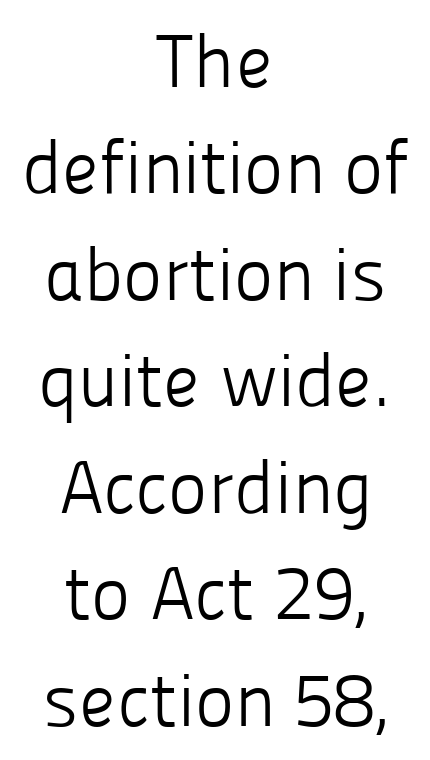
The image shows 75 px light sans-serif type, upright; set centered, normal line spacing (1.42x), normal letter spacing, not underlined; low stroke contrast and a medium x-height.
